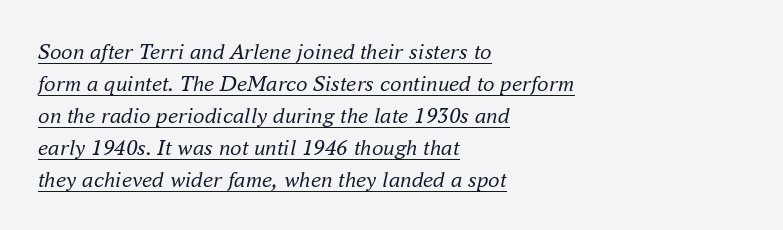
Q: Is the text bold? A: No.
Q: Is the text italic (slanted)? A: Yes, it leans right by about 16 degrees.
Q: Is the text underlined? A: Yes.
Q: How is the paragraph aligned? A: Left-aligned.
Q: Is the spacing between letters normal or unusually wide? A: Normal.
Q: Is the spacing between lines tight, normal or loose? A: Normal.
